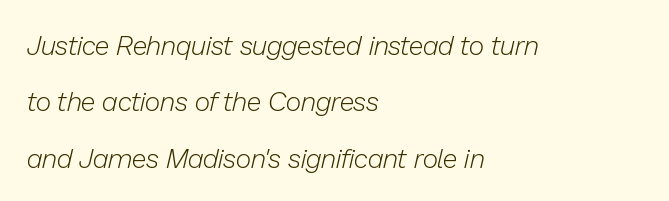
Q: Is the text bold? A: No.
Q: Is the text italic (slanted)? A: Yes, it leans right by about 13 degrees.
Q: Is the text underlined? A: No.
Q: How is the paragraph aligned? A: Left-aligned.
Q: Is the spacing between letters normal or unusually wide? A: Normal.
Q: Is the spacing between lines tight, normal or loose? A: Loose.
